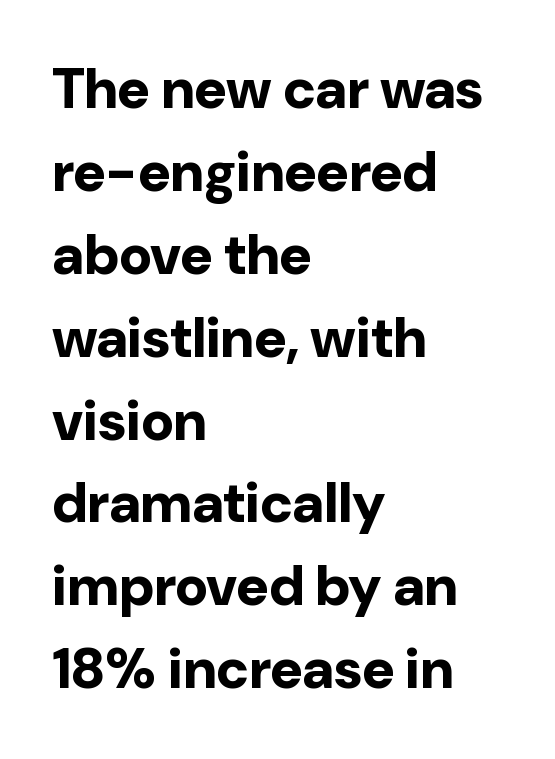
The image shows 56 px bold sans-serif type, upright; set left-aligned, normal line spacing (1.48x), normal letter spacing, not underlined; low stroke contrast and a medium x-height.
